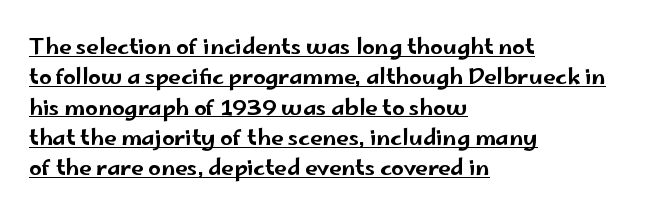
Q: Is the text italic (slanted)? A: No, it is upright.
Q: Is the text underlined? A: Yes.
Q: How is the paragraph aligned? A: Left-aligned.
Q: Is the spacing between letters normal or unusually wide? A: Normal.
Q: Is the spacing between lines tight, normal or loose? A: Normal.
